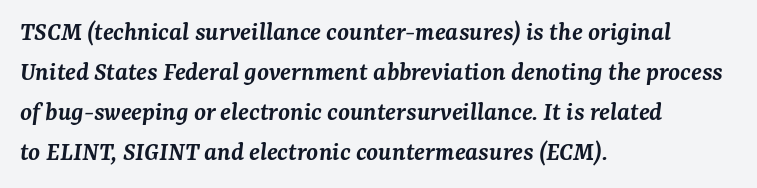
Leading matches the norm, producing a regular column. In terms of posture, this sample is oblique. Caption: standard tracking, unaltered. Teacher's note: observe the even left margin — that is flush-left alignment.
